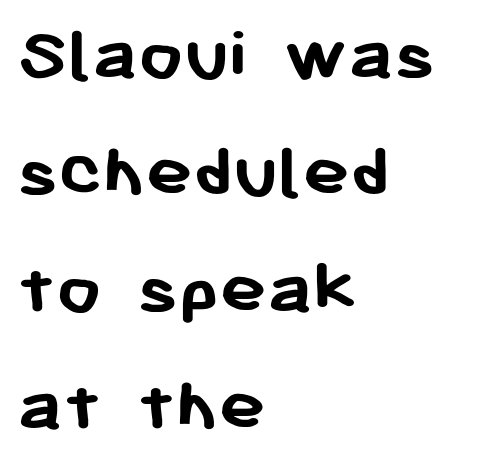
The image shows 79 px semibold sans-serif type, upright; set left-aligned, normal line spacing (1.48x), normal letter spacing, not underlined; low stroke contrast and a medium x-height.
